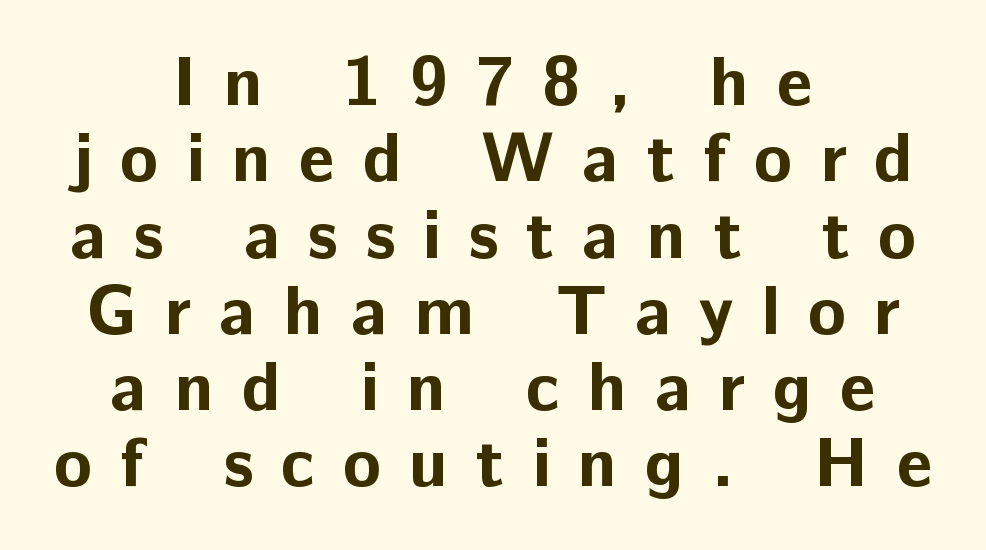
{"serif": "no", "italic": "no", "bold": "yes", "weight": "bold", "width": "normal", "stroke_contrast": "low", "x_height": "medium", "monospaced": "no", "underline": "no", "align": "center", "line_spacing": "tight", "line_spacing_ratio": 1.09, "letter_spacing": "wide", "letter_spacing_em": 0.4, "glyph_px": 70}
